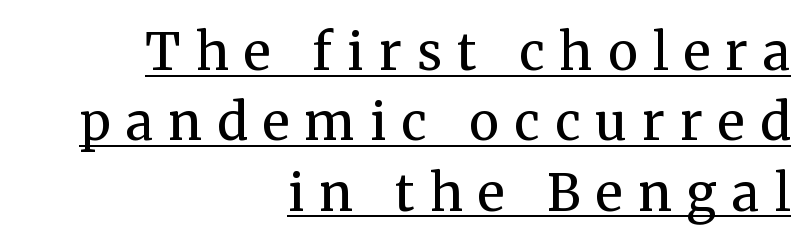
Reading down the block, your eye finds every line finishing at a fixed right position. This is serif lettering, the kind often seen in printed books. How would I describe the line gaps? Plain and ordinary. Ink coverage per letter is moderate at most.
